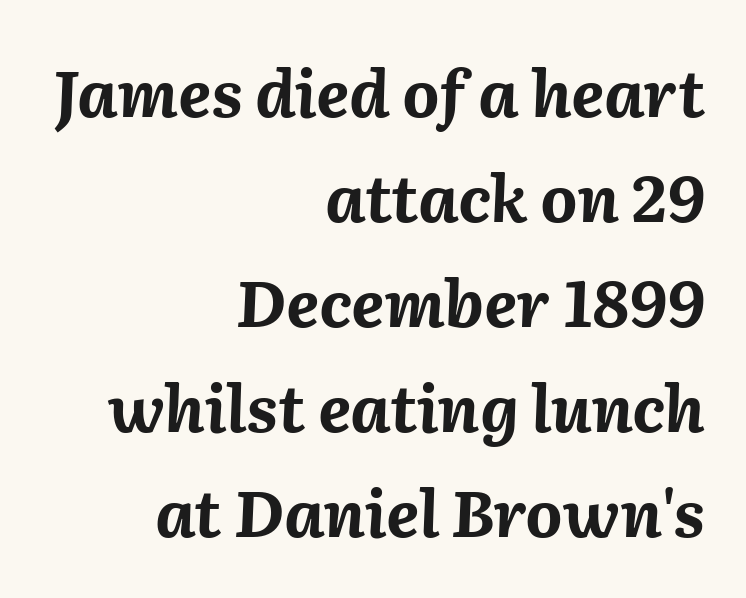
{"italic": "yes", "lean": "right", "slant_degrees": 2, "bold": "yes", "weight": "bold", "width": "normal", "stroke_contrast": "medium", "x_height": "medium", "monospaced": "no", "underline": "no", "align": "right", "line_spacing": "normal", "line_spacing_ratio": 1.64, "letter_spacing": "normal", "letter_spacing_em": 0.0, "glyph_px": 64}
